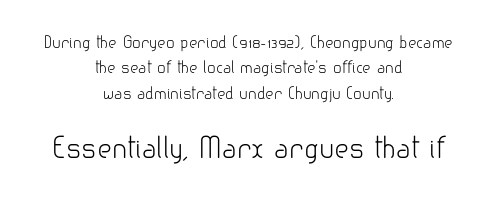
{"serif": "no", "italic": "no", "bold": "no", "weight": "light", "width": "normal", "stroke_contrast": "low", "x_height": "small", "monospaced": "no", "underline": "no", "align": "center", "line_spacing": "normal", "line_spacing_ratio": 1.59, "letter_spacing": "normal", "letter_spacing_em": 0.0, "larger_block": "second", "size_ratio": 1.75, "glyph_px": 28}
